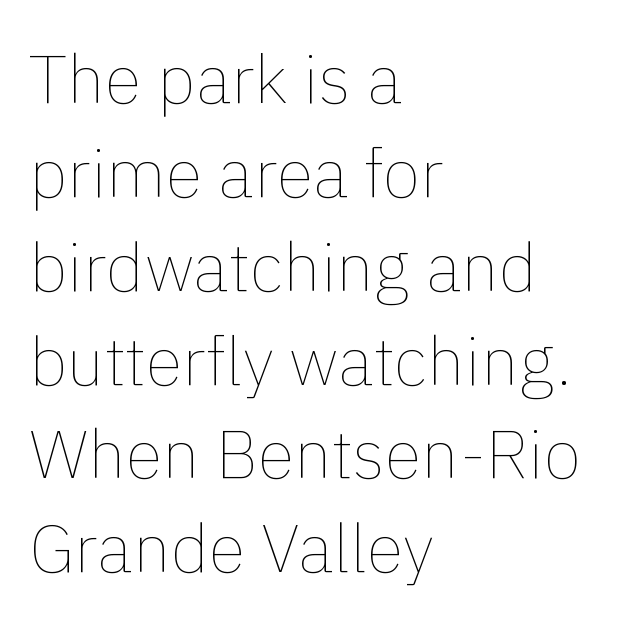
The image shows 68 px thin type, upright; set left-aligned, normal line spacing (1.38x), normal letter spacing, not underlined; low stroke contrast and a medium x-height.
